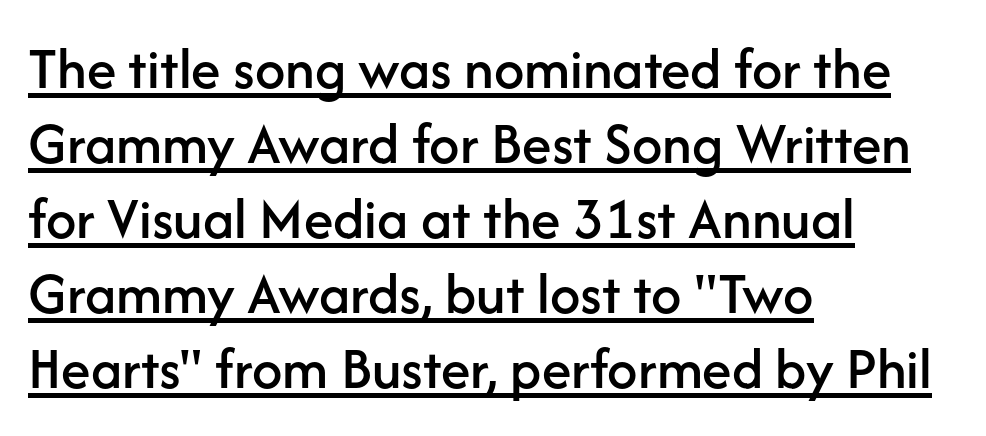
{"serif": "no", "italic": "no", "width": "normal", "stroke_contrast": "low", "x_height": "medium", "monospaced": "no", "underline": "yes", "align": "left", "line_spacing": "normal", "line_spacing_ratio": 1.25, "letter_spacing": "normal", "letter_spacing_em": 0.0, "glyph_px": 60}
